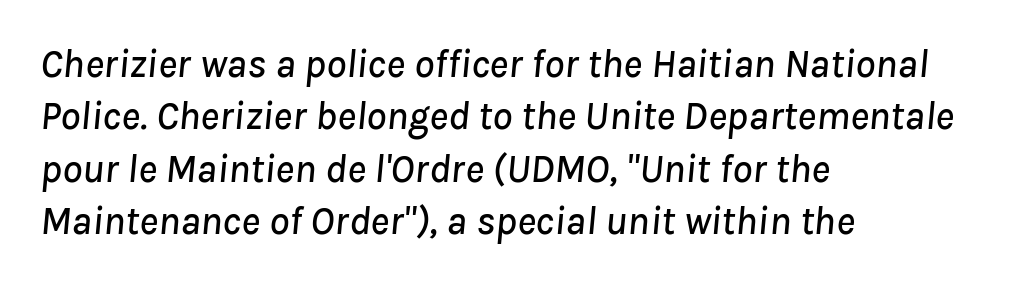
An italicized treatment has been applied to the whole sample. The rendering anchors every line to the left-hand side. Check under the words: just untouched page. The letters sit at their default tracking, neither squeezed nor spread. The passage shown is typed in a proportional face where columns would drift. A normal amount of white space separates one row of letters from the next.
